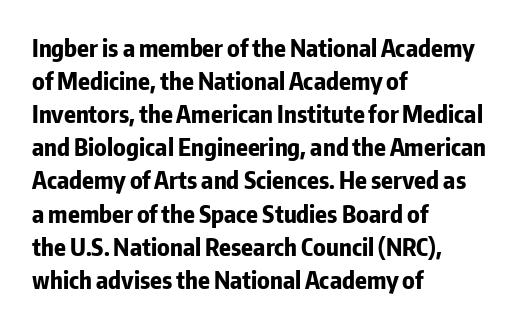
These lines keep a tight, regular rhythm from letter to letter. Heavy-handed strokes throughout: this text is bold. A normal amount of white space separates one row of letters from the next. The font's upright variant was chosen for this text. The string is rendered with underlining switched off. Which margin do the lines hug? The left one — the right edge is uneven.
